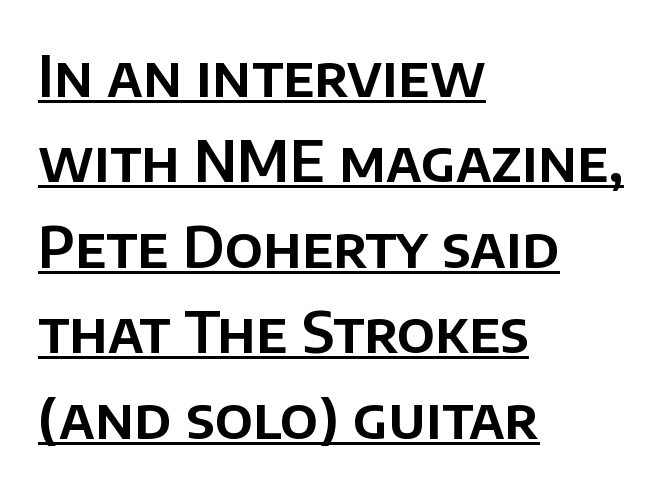
{"serif": "no", "italic": "no", "width": "normal", "stroke_contrast": "low", "x_height": "large", "monospaced": "no", "underline": "yes", "align": "left", "line_spacing": "normal", "line_spacing_ratio": 1.5, "letter_spacing": "normal", "letter_spacing_em": 0.0, "glyph_px": 57}
